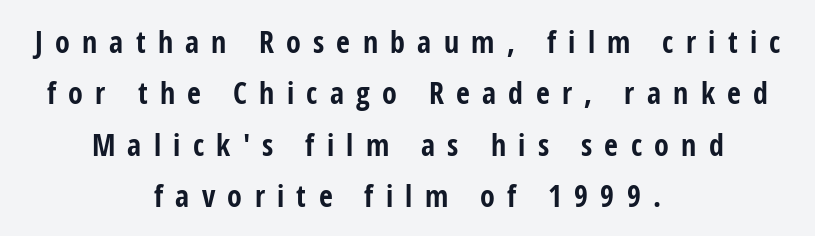
Is this a sans? Yes — the strokes have no serifs. The specimen omits any rule beneath the text block's lines. When letters stand straight like this, we call the style roman or upright. The rendering inserts visible extra space after every character. Compared with a flush-left layout, this one balances lines on the center instead.
